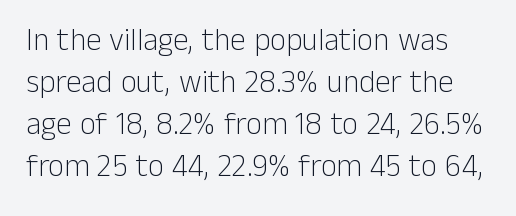
Q: Is the text bold? A: No.
Q: Is the text italic (slanted)? A: No, it is upright.
Q: Is the typeface a serif or a sans-serif typeface? A: Sans-serif.
Q: Is the text underlined? A: No.
Q: Is the spacing between letters normal or unusually wide? A: Normal.
Q: Is the spacing between lines tight, normal or loose? A: Normal.
Q: Width (condensed, normal, or wide)? A: Normal.
Q: Stroke contrast? A: Low.
Q: x-height? A: Medium.
Q: Monospaced? A: No.
